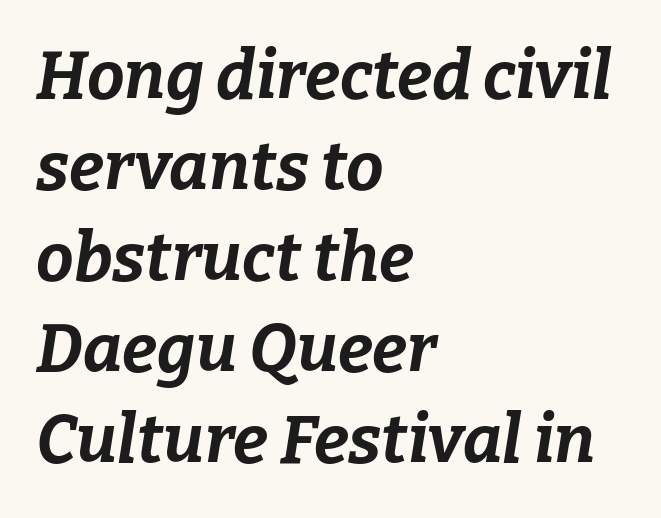
The image shows 67 px bold type, italic (leaning right); set left-aligned, normal line spacing (1.36x), normal letter spacing, not underlined; low stroke contrast and a medium x-height.
